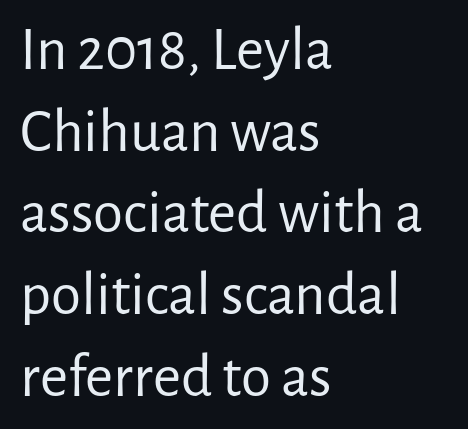
To sum up the face: it is a sans, with no serifs. Letters rest on an invisible, unmarked baseline. Students, observe: this is what conventionally led text looks like. The paragraph shown leans on its left margin. Ink coverage per letter is moderate at most. Inter-character spacing is left at the font's built-in metrics.
